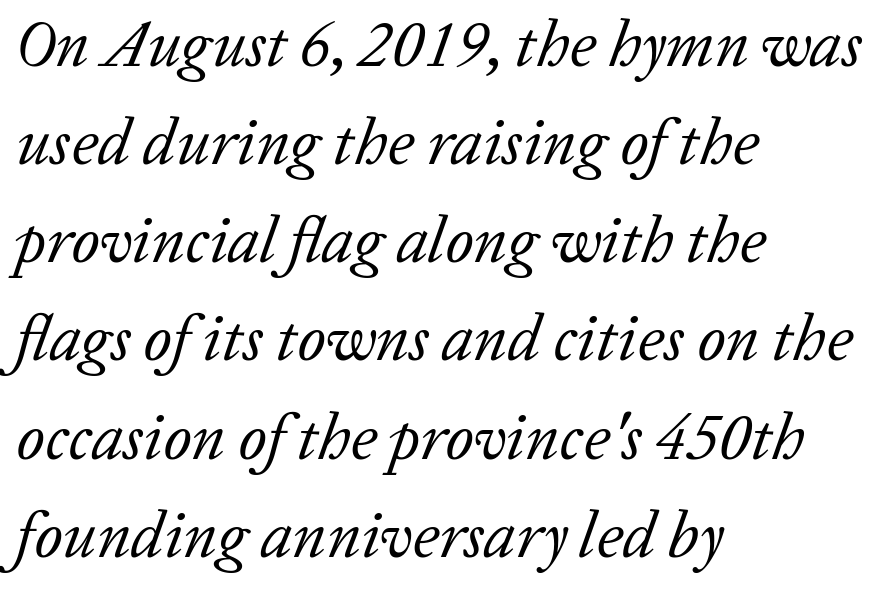
Q: Is the text bold? A: No.
Q: Is the text italic (slanted)? A: Yes, it leans right by about 20 degrees.
Q: Is the typeface a serif or a sans-serif typeface? A: Serif.
Q: Is the text underlined? A: No.
Q: How is the paragraph aligned? A: Left-aligned.
Q: Is the spacing between letters normal or unusually wide? A: Normal.
Q: Is the spacing between lines tight, normal or loose? A: Normal.
Q: Width (condensed, normal, or wide)? A: Normal.
Q: Stroke contrast? A: Low.
Q: x-height? A: Medium.
Q: Monospaced? A: No.
